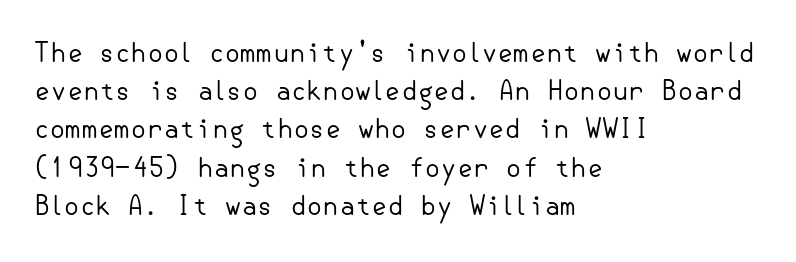
The vertical gap from one line to the next is medium. Quick note: underline off. The characters are drawn with everyday or finer stroke widths. A typesetter would mark this as roman, not italic. Caption: multi-line text, flush left, ragged right.
